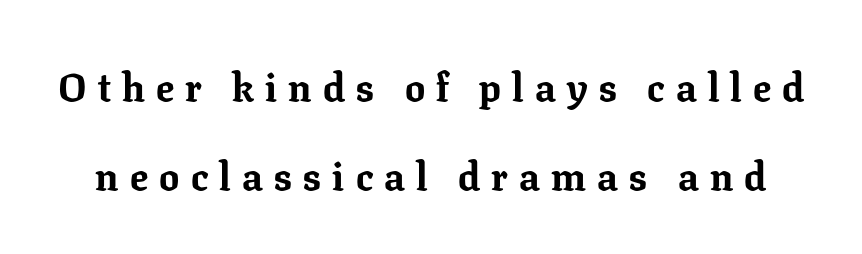
On the weight axis this lands at bold, roughly 700. Do the characters align in a grid? No, the font is proportional. The baseline area is clear. The type family on display is of the serif kind. Look at the tracking — it's clearly loosened, letters drifting apart.
